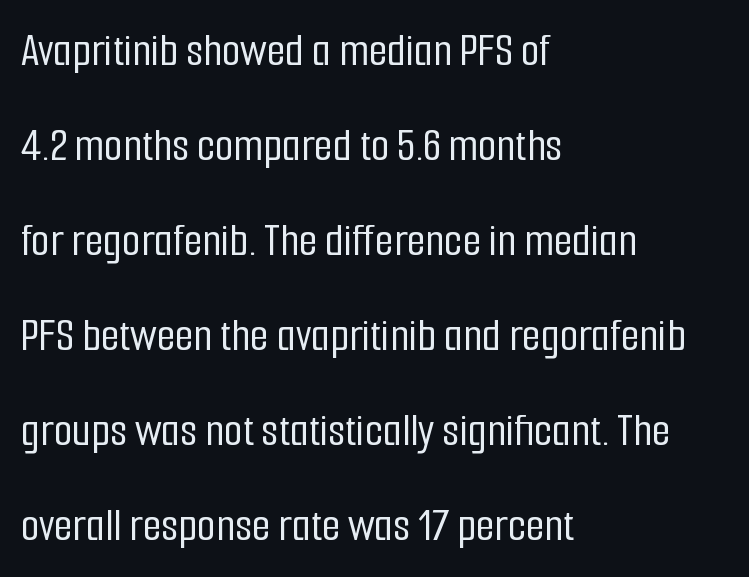
Q: Is the text italic (slanted)? A: No, it is upright.
Q: Is the typeface a serif or a sans-serif typeface? A: Sans-serif.
Q: Is the text underlined? A: No.
Q: How is the paragraph aligned? A: Left-aligned.
Q: Is the spacing between letters normal or unusually wide? A: Normal.
Q: Is the spacing between lines tight, normal or loose? A: Loose.
Q: Width (condensed, normal, or wide)? A: Condensed.
Q: Stroke contrast? A: Low.
Q: x-height? A: Medium.
Q: Monospaced? A: No.
